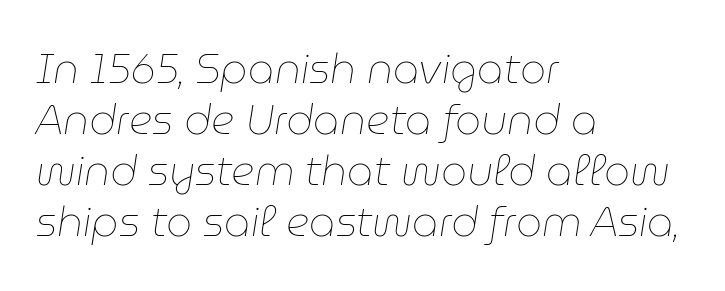
The cut favours lightness, reaching ordinary text weight at its darkest. A classic flush-left, rag-right setting is used for this passage. The typography opts for an oblique posture over an upright one. Descenders are the only things crossing below the line. The horizontal fit of the characters is conventional and even.
